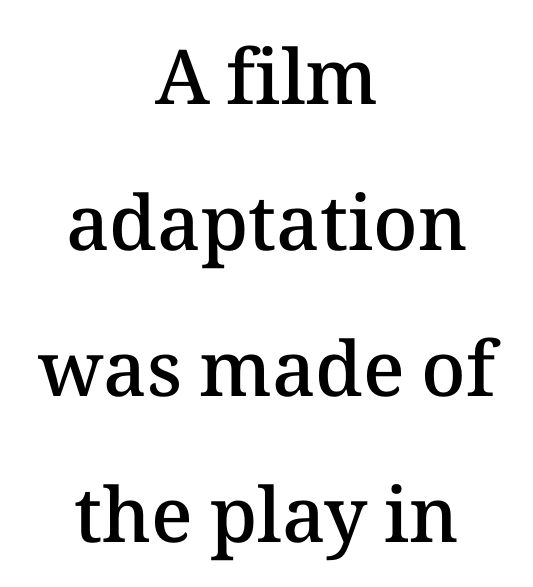
Q: Is the text bold? A: Semi-bold.
Q: Is the text italic (slanted)? A: No, it is upright.
Q: Is the text underlined? A: No.
Q: How is the paragraph aligned? A: Centered.
Q: Is the spacing between letters normal or unusually wide? A: Normal.
Q: Is the spacing between lines tight, normal or loose? A: Loose.
Q: Width (condensed, normal, or wide)? A: Normal.
Q: Stroke contrast? A: Medium.
Q: x-height? A: Medium.
Q: Monospaced? A: No.
